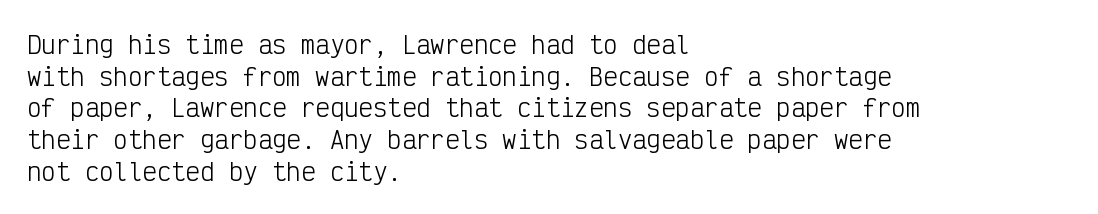
The image shows 24 px text type, upright; set left-aligned, normal line spacing (1.32x), normal letter spacing, not underlined.
